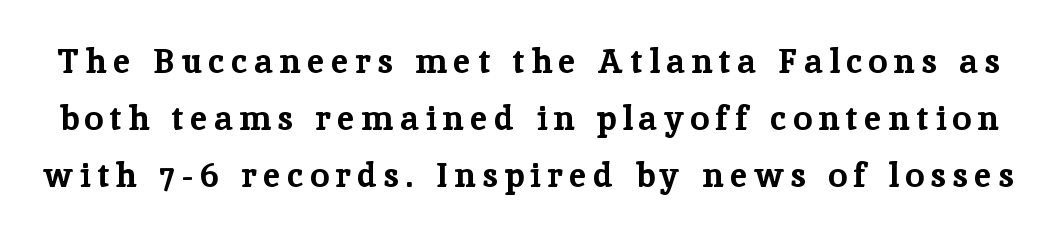
{"serif": "yes", "italic": "no", "bold": "yes", "weight": "bold", "width": "normal", "stroke_contrast": "low", "x_height": "medium", "monospaced": "no", "underline": "no", "line_spacing": "normal", "line_spacing_ratio": 1.67, "letter_spacing": "wide", "letter_spacing_em": 0.2, "glyph_px": 34}
